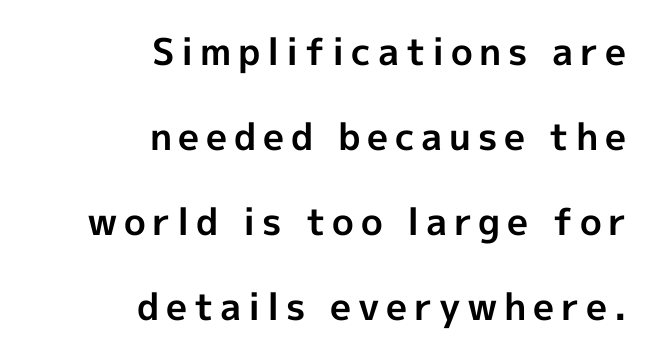
Q: Is the text bold? A: Yes.
Q: Is the text italic (slanted)? A: No, it is upright.
Q: Is the typeface a serif or a sans-serif typeface? A: Sans-serif.
Q: Is the text underlined? A: No.
Q: How is the paragraph aligned? A: Right-aligned.
Q: Is the spacing between lines tight, normal or loose? A: Loose.
Q: Width (condensed, normal, or wide)? A: Normal.
Q: x-height? A: Medium.
Q: Monospaced? A: No.
